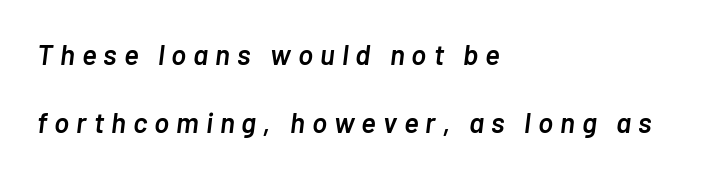
The image shows 28 px semibold type, italic (leaning right); set left-aligned, loose line spacing (2.42x), unusually wide letter spacing (+0.25 em), not underlined; low stroke contrast and a medium x-height.
